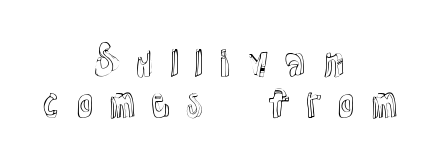
Horizontal alignment here is central, giving a formal, balanced look. Note the varied advance widths — an 'i' is clearly narrower than an 'm'. Between one letter and the next there's a generous, obvious gap. A typesetter would mark this as roman, not italic. Successive baselines arrive quickly, one right under another.
